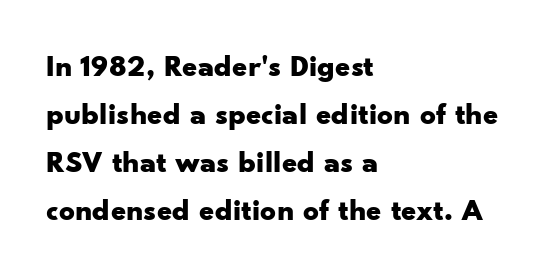
Q: Is the text bold? A: Yes.
Q: Is the text italic (slanted)? A: No, it is upright.
Q: Is the typeface a serif or a sans-serif typeface? A: Sans-serif.
Q: Is the text underlined? A: No.
Q: How is the paragraph aligned? A: Left-aligned.
Q: Is the spacing between letters normal or unusually wide? A: Normal.
Q: Is the spacing between lines tight, normal or loose? A: Normal.
Q: Width (condensed, normal, or wide)? A: Wide.
Q: Stroke contrast? A: Low.
Q: x-height? A: Small.
Q: Monospaced? A: No.
